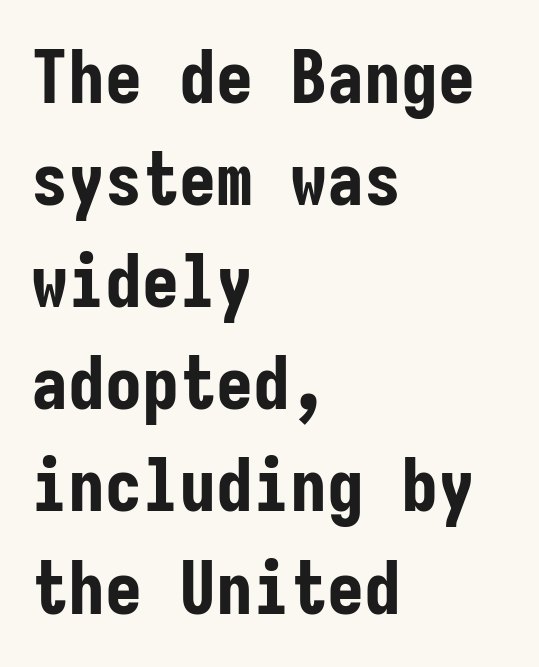
The image shows 74 px bold, condensed sans-serif type, upright, monospaced; set left-aligned, normal line spacing (1.38x), normal letter spacing, not underlined; low stroke contrast and a medium x-height.
